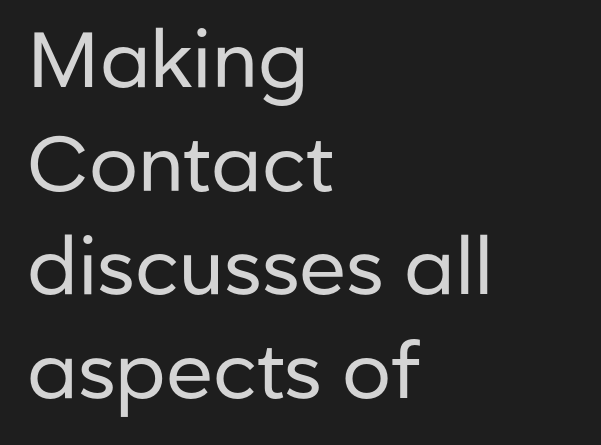
The image shows 78 px regular-weight sans-serif type, upright; set left-aligned, normal line spacing (1.33x), normal letter spacing, not underlined; low stroke contrast and a medium x-height.
